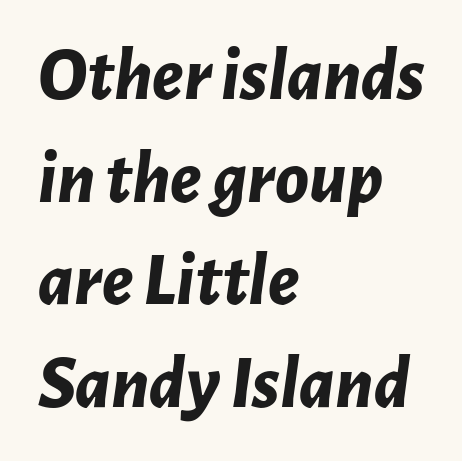
The image shows 76 px bold type, italic (leaning right); set left-aligned, normal line spacing (1.35x), normal letter spacing, not underlined; low stroke contrast and a medium x-height.
